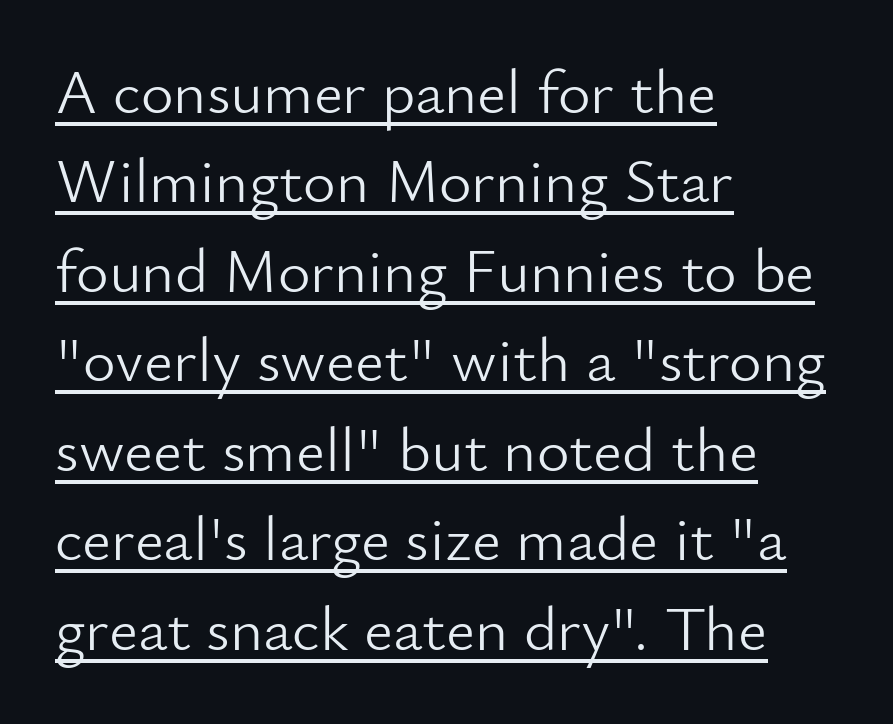
Left-aligned paragraph, ragged on the right. The words here are underlined. Character widths vary here, with narrow letters taking less room than wide ones. Summary of weight: not heavy and not bold.
